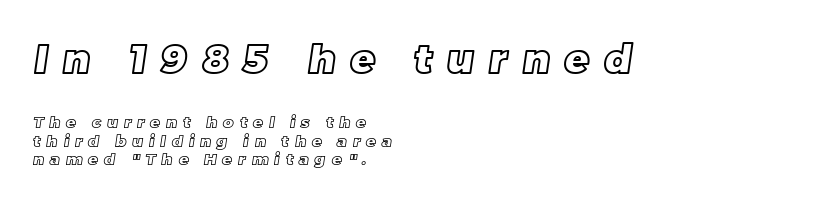
The tracking jumps out immediately: characters are airy and widely separated. Decoration check: the copy has no underline. Larger block? The one above; the one below is distinctly smaller. Layout note: lines flush left. These lines are rendered in a variable-pitch font.
